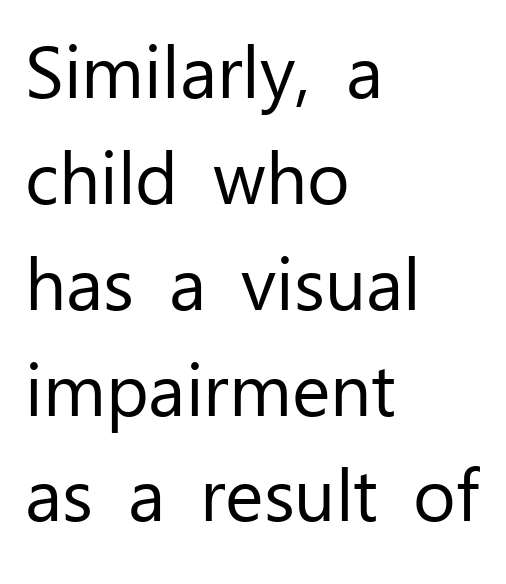
{"serif": "no", "italic": "no", "bold": "no", "weight": "regular", "width": "normal", "stroke_contrast": "low", "x_height": "medium", "monospaced": "no", "underline": "no", "align": "left", "line_spacing": "normal", "line_spacing_ratio": 1.45, "letter_spacing": "normal", "letter_spacing_em": 0.0, "glyph_px": 73}
